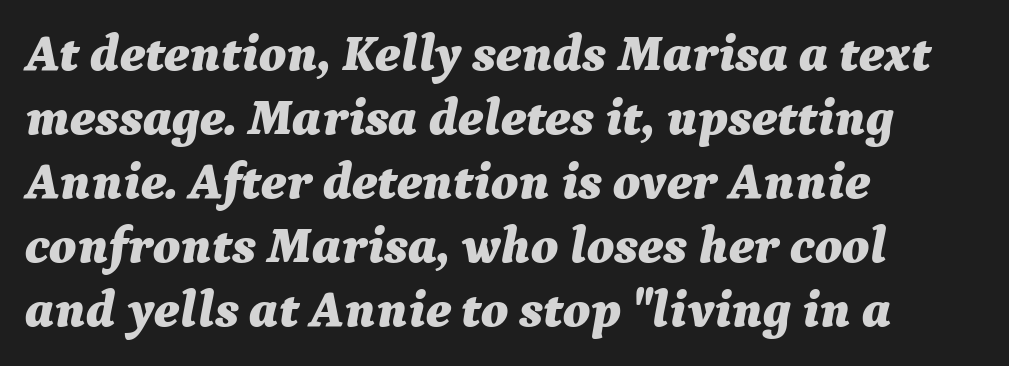
Q: Is the text bold? A: Yes.
Q: Is the text italic (slanted)? A: Yes, it leans right by about 9 degrees.
Q: Is the text underlined? A: No.
Q: How is the paragraph aligned? A: Left-aligned.
Q: Is the spacing between letters normal or unusually wide? A: Normal.
Q: Width (condensed, normal, or wide)? A: Normal.
Q: Stroke contrast? A: Medium.
Q: x-height? A: Medium.
Q: Monospaced? A: No.
